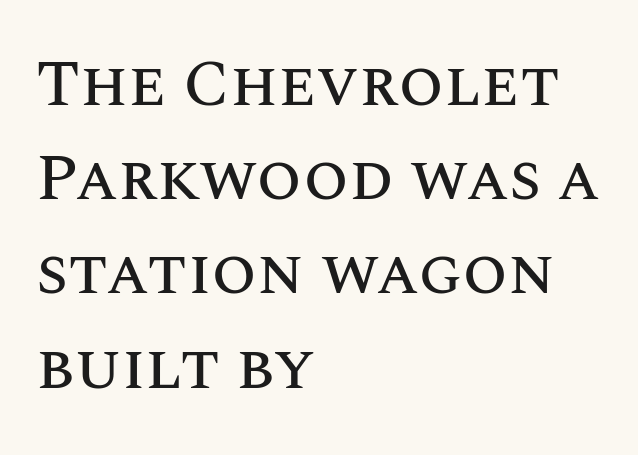
{"italic": "no", "width": "normal", "stroke_contrast": "medium", "x_height": "large", "monospaced": "no", "underline": "no", "align": "left", "line_spacing": "normal", "line_spacing_ratio": 1.45, "letter_spacing": "normal", "letter_spacing_em": 0.0, "glyph_px": 65}
